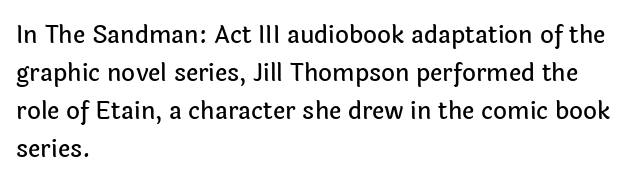
{"italic": "no", "underline": "no", "align": "left", "line_spacing": "normal", "line_spacing_ratio": 1.59, "letter_spacing": "normal", "letter_spacing_em": 0.0, "glyph_px": 24}
